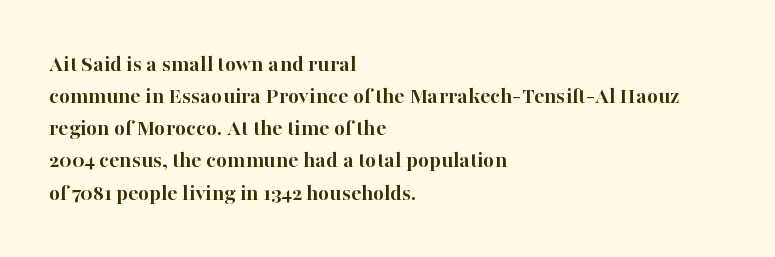
Heavy-handed strokes throughout: this text is bold. Ordinary non-slanted type is in use. The text block is weighted toward the left margin, trailing off unevenly rightward. Students, observe: this is what conventionally led text looks like. Students, note that the glyphs here touch the page at normal intervals. The words here are not underlined.
